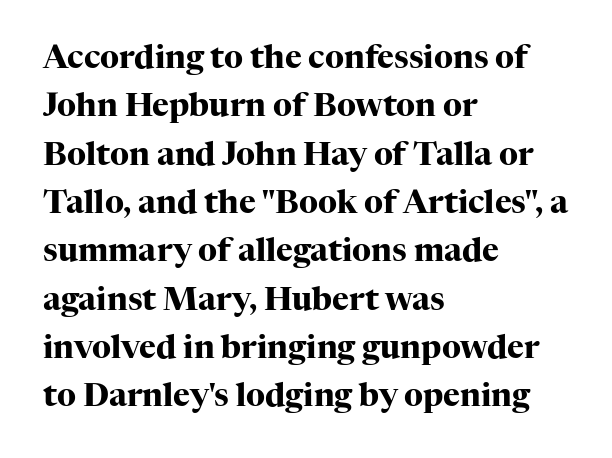
The image shows 32 px heavy serif type, upright; set left-aligned, normal line spacing (1.51x), normal letter spacing, not underlined; high stroke contrast and a medium x-height.
